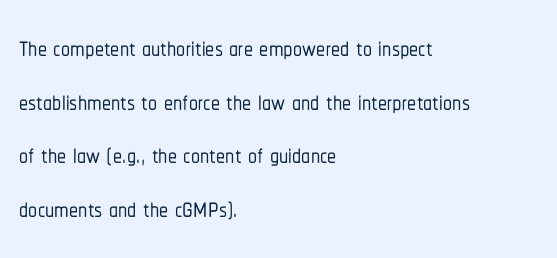
Q: Is the text italic (slanted)? A: No, it is upright.
Q: Is the typeface a serif or a sans-serif typeface? A: Sans-serif.
Q: Is the text underlined? A: No.
Q: How is the paragraph aligned? A: Left-aligned.
Q: Is the spacing between letters normal or unusually wide? A: Normal.
Q: Is the spacing between lines tight, normal or loose? A: Normal.
Q: Width (condensed, normal, or wide)? A: Condensed.
Q: Stroke contrast? A: Low.
Q: x-height? A: Medium.
Q: Monospaced? A: No.
